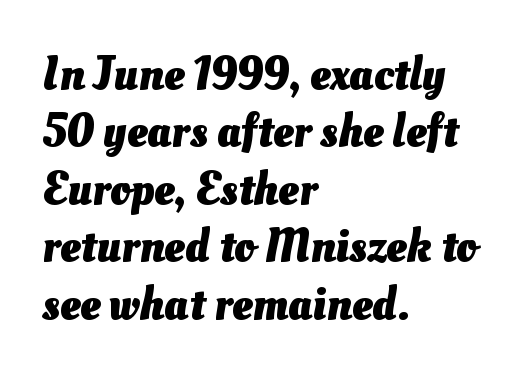
{"bold": "yes", "weight": "heavy", "width": "normal", "stroke_contrast": "medium", "x_height": "small", "monospaced": "no", "underline": "no", "align": "left", "line_spacing": "normal", "line_spacing_ratio": 1.25, "letter_spacing": "normal", "letter_spacing_em": 0.0, "glyph_px": 46}
